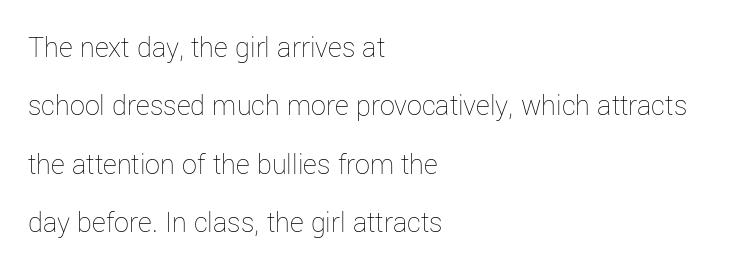
{"italic": "no", "bold": "no", "weight": "thin", "width": "normal", "stroke_contrast": "low", "x_height": "medium", "monospaced": "no", "underline": "no", "align": "left", "line_spacing": "loose", "line_spacing_ratio": 1.95, "letter_spacing": "normal", "letter_spacing_em": 0.0, "glyph_px": 30}
